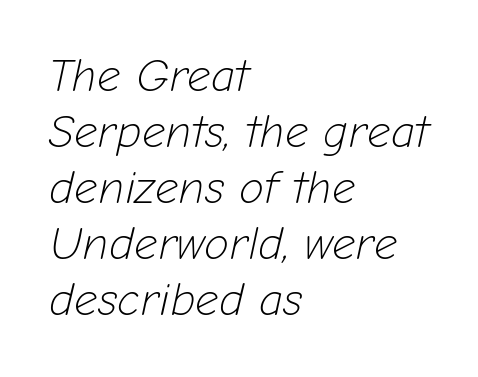
The image shows 46 px light type, italic (leaning right); set left-aligned, line spacing 1.22x, normal letter spacing, not underlined; low stroke contrast and a medium x-height.
